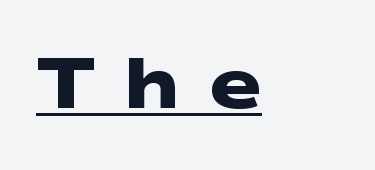
{"serif": "no", "bold": "yes", "weight": "heavy", "width": "wide", "stroke_contrast": "low", "x_height": "medium", "monospaced": "no", "underline": "yes", "align": "left", "letter_spacing": "wide", "letter_spacing_em": 0.38, "glyph_px": 71}
